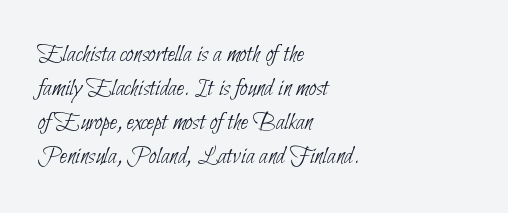
Regarding leading, the lines here are spaced in the standard way. These glyphs show unthickened strokes, regular width or finer. Quick note: underline off. Tracking here is standard; glyphs follow each other at the usual distance.
